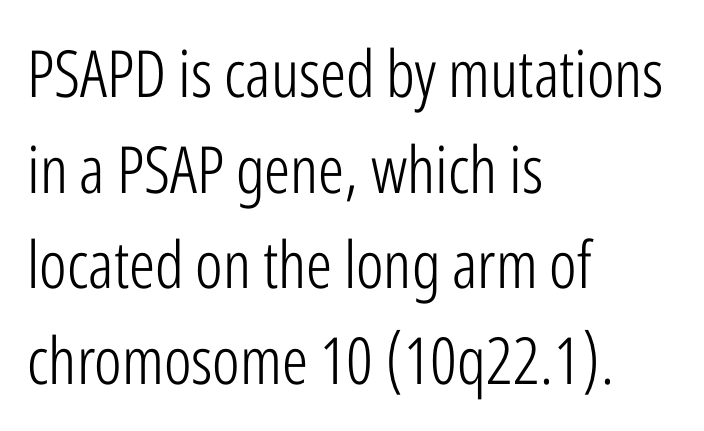
{"serif": "no", "italic": "no", "bold": "no", "weight": "light", "width": "condensed", "stroke_contrast": "low", "x_height": "medium", "monospaced": "no", "underline": "no", "align": "left", "line_spacing": "normal", "line_spacing_ratio": 1.47, "letter_spacing": "normal", "letter_spacing_em": 0.0, "glyph_px": 65}
